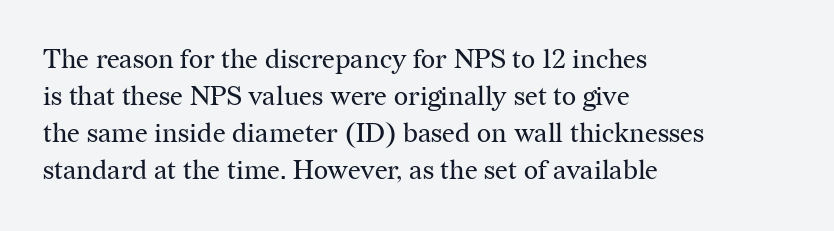
Q: Is the text bold? A: No.
Q: Is the text italic (slanted)? A: No, it is upright.
Q: Is the text underlined? A: No.
Q: How is the paragraph aligned? A: Left-aligned.
Q: Is the spacing between letters normal or unusually wide? A: Normal.
Q: Is the spacing between lines tight, normal or loose? A: Normal.
